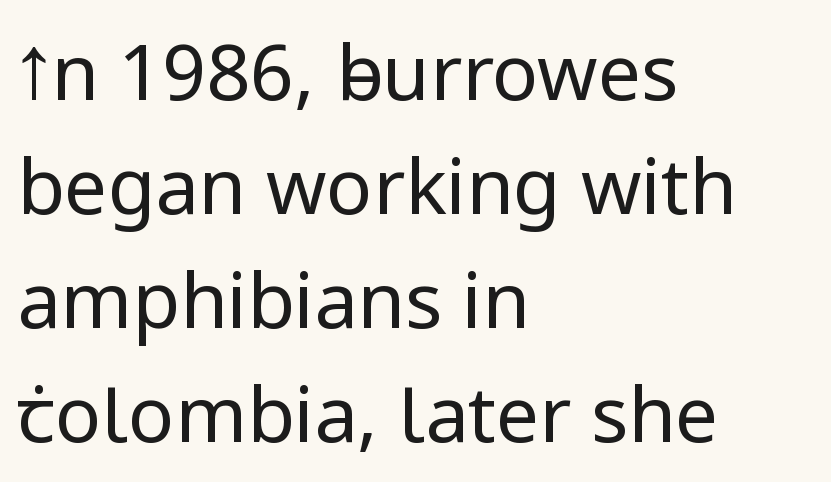
Q: Is the text bold? A: No.
Q: Is the text italic (slanted)? A: No, it is upright.
Q: Is the typeface a serif or a sans-serif typeface? A: Sans-serif.
Q: Is the text underlined? A: No.
Q: How is the paragraph aligned? A: Left-aligned.
Q: Is the spacing between letters normal or unusually wide? A: Normal.
Q: Is the spacing between lines tight, normal or loose? A: Normal.
Q: Width (condensed, normal, or wide)? A: Normal.
Q: Stroke contrast? A: Low.
Q: x-height? A: Medium.
Q: Monospaced? A: No.
